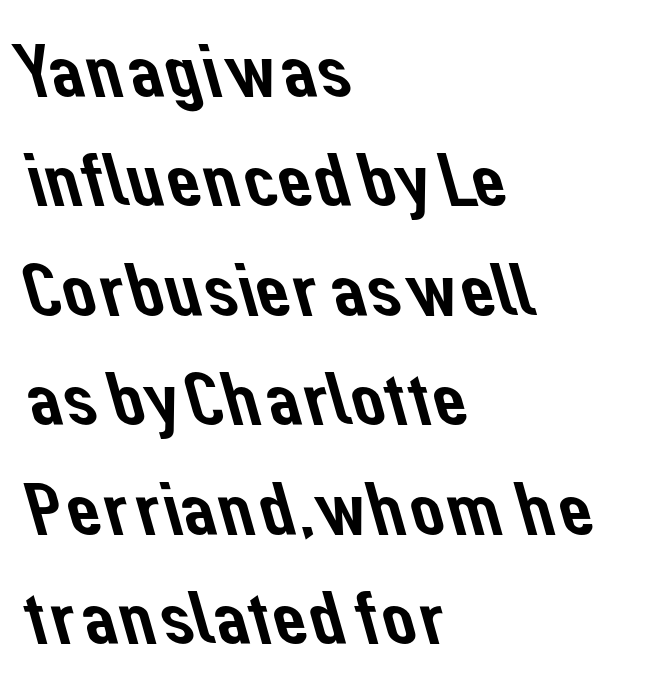
The image shows 76 px sans-serif type; set left-aligned, normal line spacing (1.44x), normal letter spacing, not underlined; low stroke contrast and a medium x-height.
